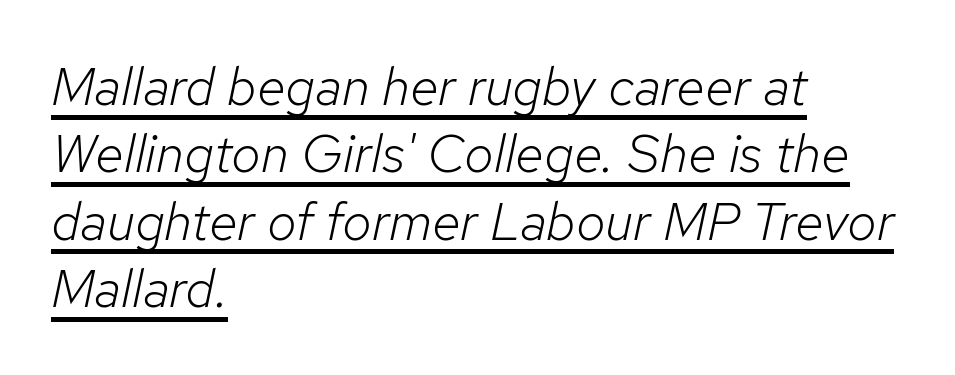
The font's italic variant was chosen for this text. Compared with undecorated copy, this sample adds a rule below the words. Each letter keeps its own natural width here, so spacing adapts to shape. This sample uses plain, unmodified letter spacing.
